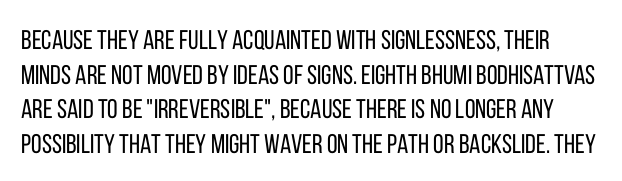
The face looks like a standard text weight, possibly lighter. Compared with typical body copy, the letter spacing here is the same. The strip under each line holds only bare page. Do the letters lean? They stand straight. In terms of leading, this rendering sits right in the middle.
